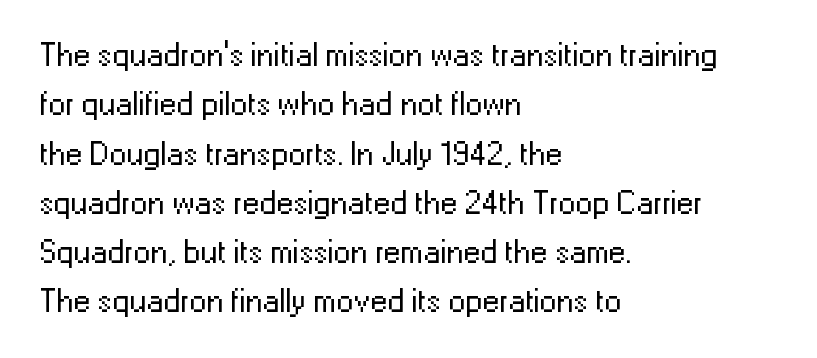
{"serif": "no", "italic": "no", "bold": "no", "weight": "regular", "width": "normal", "stroke_contrast": "low", "x_height": "medium", "monospaced": "no", "underline": "no", "align": "left", "line_spacing": "normal", "line_spacing_ratio": 1.45, "letter_spacing": "normal", "letter_spacing_em": 0.0, "glyph_px": 34}
